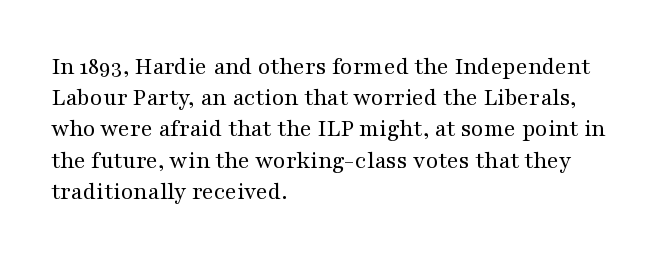
Q: Is the text bold? A: No.
Q: Is the text italic (slanted)? A: No, it is upright.
Q: Is the text underlined? A: No.
Q: How is the paragraph aligned? A: Left-aligned.
Q: Is the spacing between letters normal or unusually wide? A: Normal.
Q: Is the spacing between lines tight, normal or loose? A: Normal.
